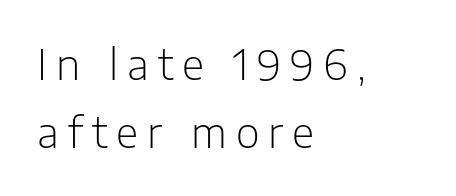
{"serif": "no", "italic": "no", "bold": "no", "weight": "light", "width": "normal", "stroke_contrast": "low", "x_height": "medium", "monospaced": "no", "underline": "no", "align": "left", "line_spacing": "normal", "line_spacing_ratio": 1.66, "letter_spacing": "wide", "letter_spacing_em": 0.22, "glyph_px": 41}
